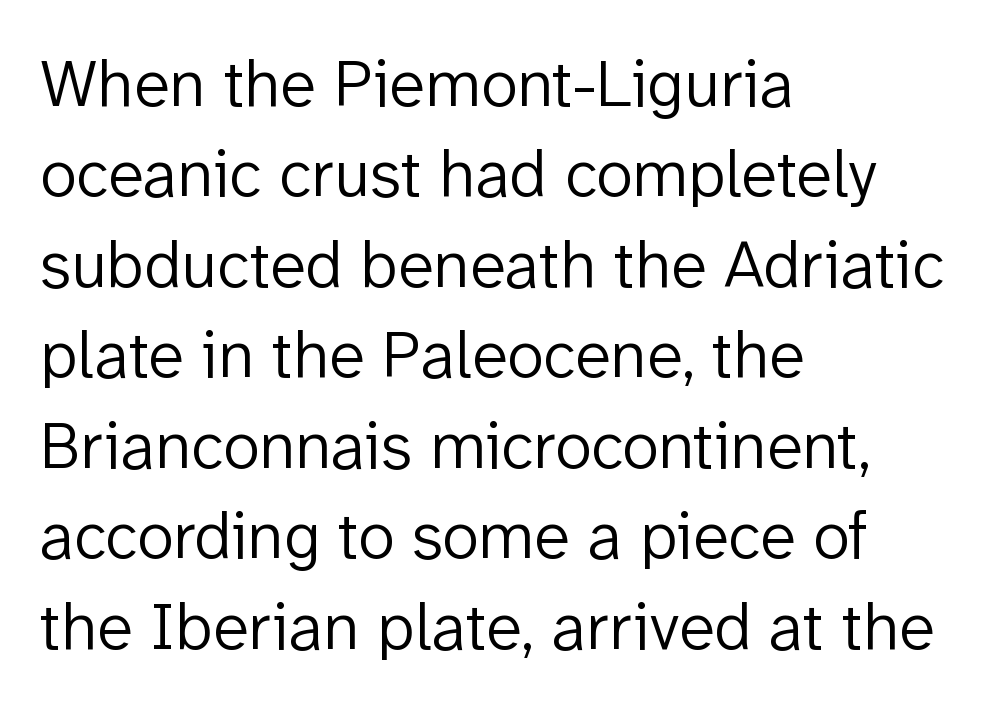
Q: Is the text bold? A: No.
Q: Is the text italic (slanted)? A: No, it is upright.
Q: Is the typeface a serif or a sans-serif typeface? A: Sans-serif.
Q: Is the text underlined? A: No.
Q: How is the paragraph aligned? A: Left-aligned.
Q: Is the spacing between letters normal or unusually wide? A: Normal.
Q: Is the spacing between lines tight, normal or loose? A: Normal.
Q: Width (condensed, normal, or wide)? A: Normal.
Q: Stroke contrast? A: Low.
Q: x-height? A: Medium.
Q: Monospaced? A: No.
